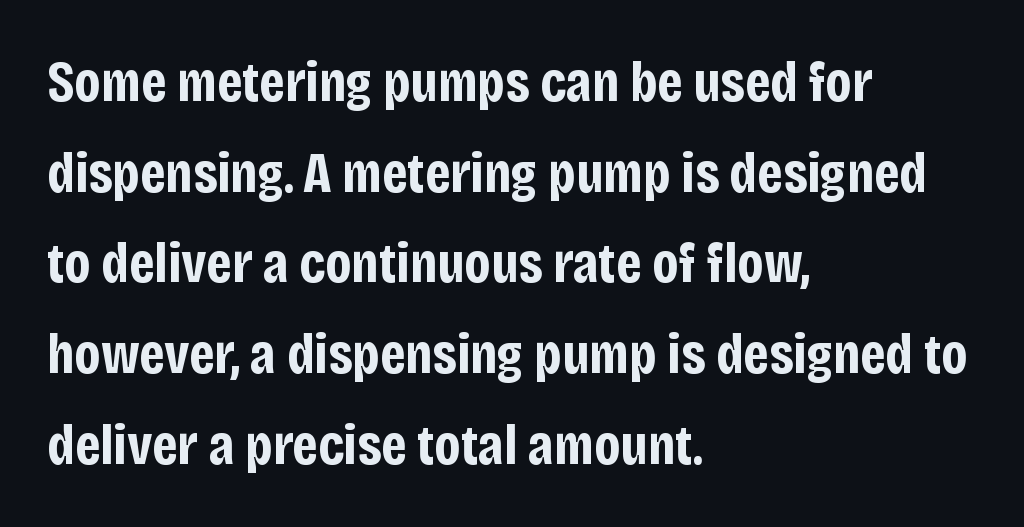
{"serif": "no", "italic": "no", "bold": "yes", "weight": "bold", "width": "condensed", "stroke_contrast": "low", "x_height": "large", "monospaced": "no", "underline": "no", "align": "left", "line_spacing": "normal", "line_spacing_ratio": 1.59, "letter_spacing": "normal", "letter_spacing_em": 0.0, "glyph_px": 57}
